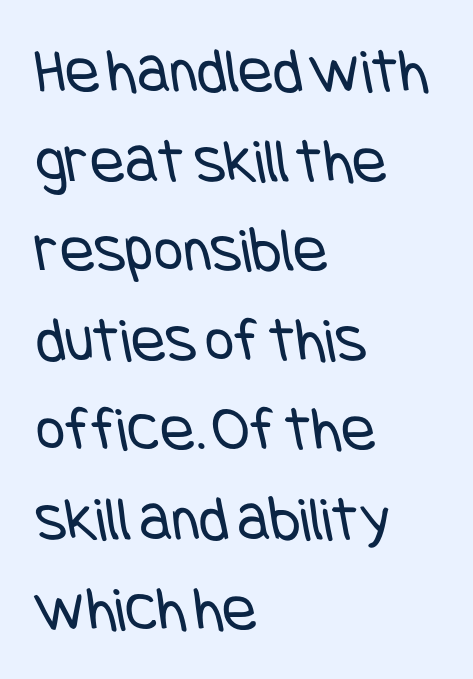
Q: Is the text bold? A: No.
Q: Is the typeface a serif or a sans-serif typeface? A: Sans-serif.
Q: Is the text underlined? A: No.
Q: How is the paragraph aligned? A: Left-aligned.
Q: Is the spacing between letters normal or unusually wide? A: Normal.
Q: Is the spacing between lines tight, normal or loose? A: Normal.
Q: Width (condensed, normal, or wide)? A: Condensed.
Q: Stroke contrast? A: Low.
Q: x-height? A: Large.
